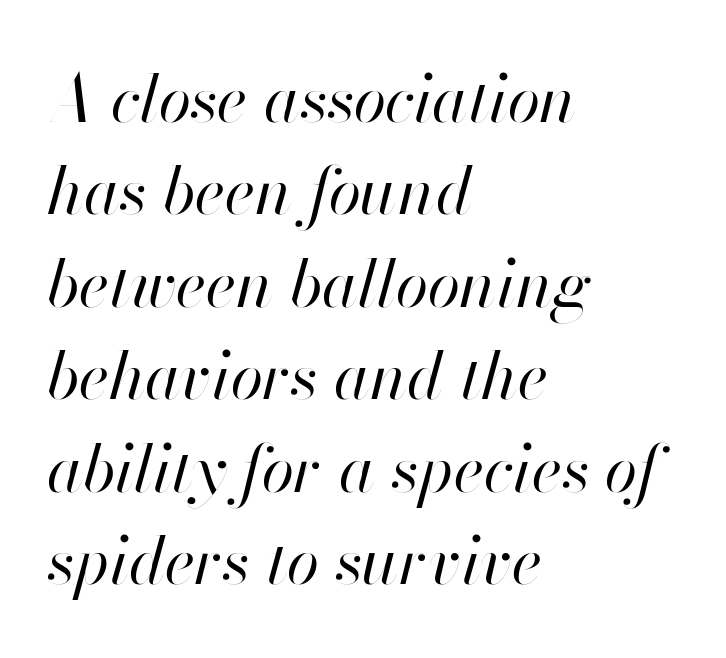
{"italic": "yes", "lean": "right", "slant_degrees": 13, "bold": "no", "weight": "regular", "width": "normal", "stroke_contrast": "high", "x_height": "small", "monospaced": "no", "underline": "no", "align": "left", "line_spacing": "normal", "line_spacing_ratio": 1.4, "letter_spacing": "normal", "letter_spacing_em": 0.0, "glyph_px": 66}
